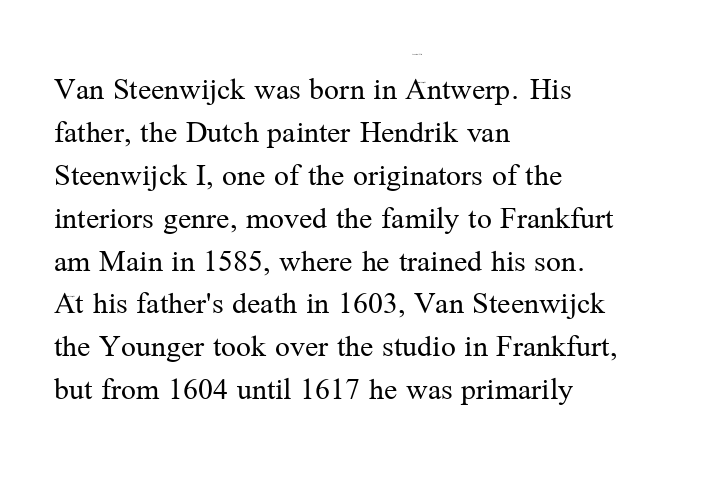
Q: Is the text bold? A: No.
Q: Is the text italic (slanted)? A: No, it is upright.
Q: Is the typeface a serif or a sans-serif typeface? A: Serif.
Q: Is the text underlined? A: No.
Q: How is the paragraph aligned? A: Left-aligned.
Q: Is the spacing between letters normal or unusually wide? A: Normal.
Q: Is the spacing between lines tight, normal or loose? A: Normal.
Q: Width (condensed, normal, or wide)? A: Normal.
Q: Stroke contrast? A: Medium.
Q: x-height? A: Medium.
Q: Monospaced? A: No.
